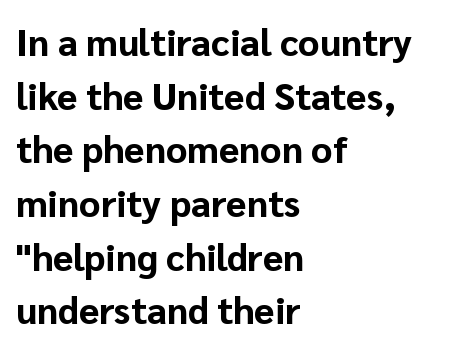
The image shows 37 px bold sans-serif type, upright; set left-aligned, normal line spacing (1.45x), normal letter spacing, not underlined; low stroke contrast and a medium x-height.
